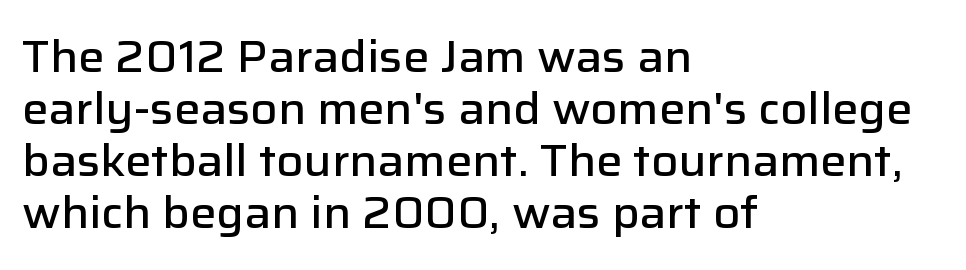
The letters advance in unequal steps, a hallmark of proportional type. I'd call this a sans setting — the letters go barefoot. Firm but not heavy-handed strokes: this text is semibold. Posture: straight, roman, zero tilt. Decoration check: the copy has no underline.
